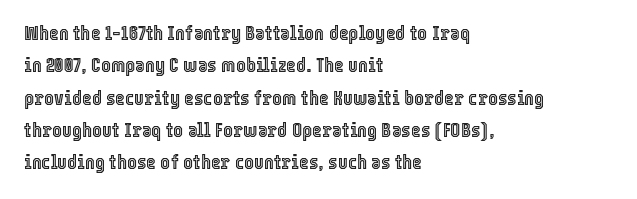
Glyph-to-glyph distance matches everyday printed text. Upright lettering throughout. Notice how descenders clear the ascenders below comfortably — that's standard leading. The strip under each line holds only bare page. Layout note: lines flush left.
